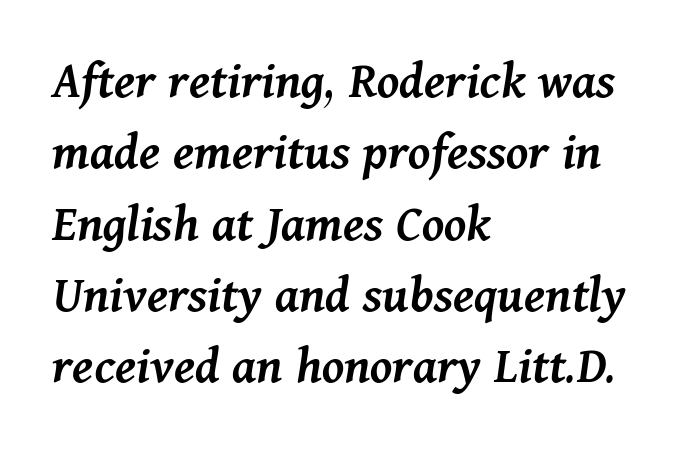
Stroke thickness is moderately raised; the sample reads as semibold. Successive baselines arrive at the customary interval. A typesetter would call this zero additional tracking. Each letter keeps its own natural width here, so spacing adapts to shape. The foot of each line stays bare and open. Emphasis-style slanted type is in use.
